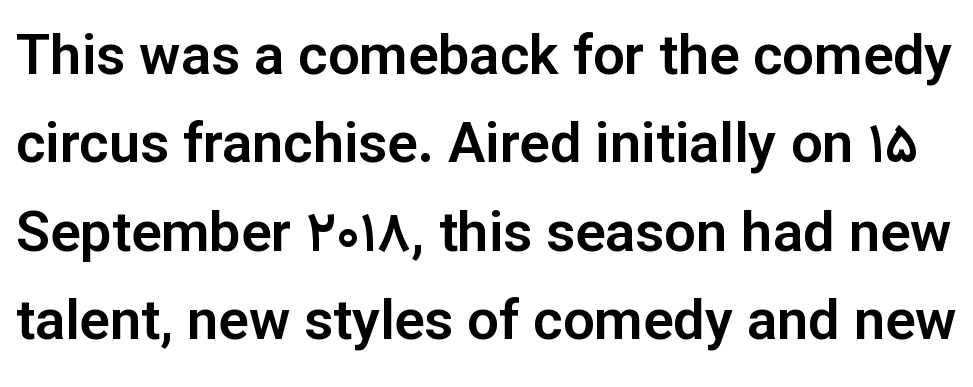
Q: Is the text italic (slanted)? A: No, it is upright.
Q: Is the typeface a serif or a sans-serif typeface? A: Sans-serif.
Q: Is the text underlined? A: No.
Q: Is the spacing between letters normal or unusually wide? A: Normal.
Q: Is the spacing between lines tight, normal or loose? A: Normal.
Q: Width (condensed, normal, or wide)? A: Normal.
Q: Stroke contrast? A: Low.
Q: x-height? A: Medium.
Q: Monospaced? A: No.
